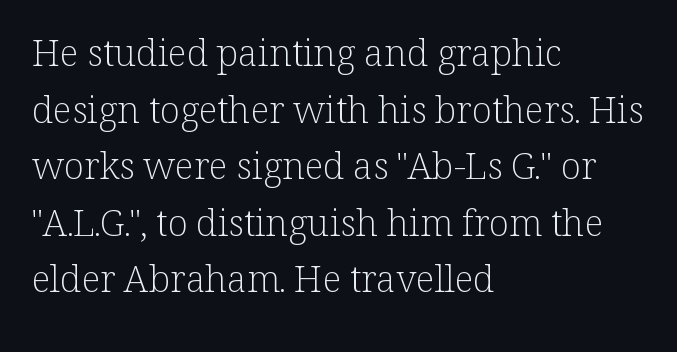
The image shows 37 px light serif type, upright; set left-aligned, normal line spacing (1.53x), normal letter spacing, not underlined; low stroke contrast and a medium x-height.
